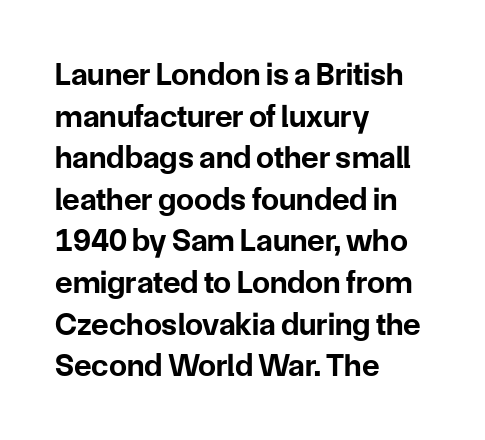
{"serif": "no", "italic": "no", "bold": "yes", "weight": "bold", "width": "normal", "stroke_contrast": "low", "x_height": "medium", "monospaced": "no", "underline": "no", "align": "left", "line_spacing": "normal", "line_spacing_ratio": 1.3, "letter_spacing": "normal", "letter_spacing_em": 0.0, "glyph_px": 32}
